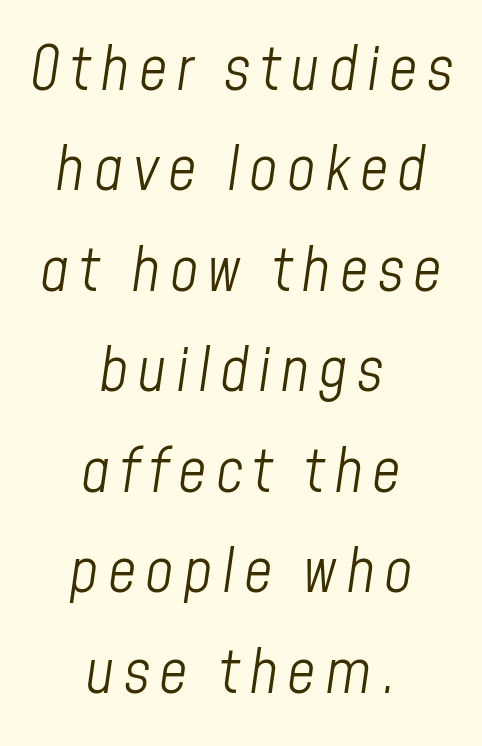
The image shows 62 px light, condensed type, italic (leaning right); set centered, normal line spacing (1.62x), not underlined; low stroke contrast and a medium x-height.
